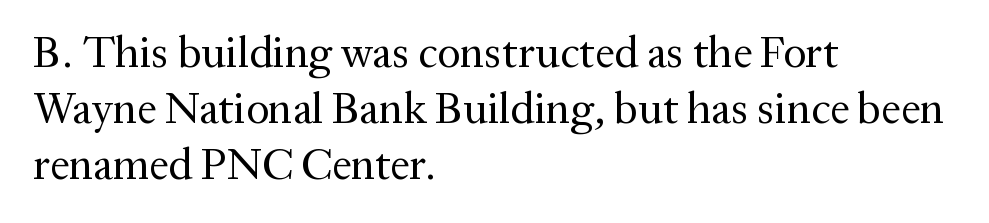
{"serif": "yes", "italic": "no", "bold": "no", "weight": "regular", "width": "normal", "stroke_contrast": "medium", "x_height": "medium", "monospaced": "no", "underline": "no", "align": "left", "line_spacing": "normal", "line_spacing_ratio": 1.27, "letter_spacing": "normal", "letter_spacing_em": 0.0, "glyph_px": 44}
